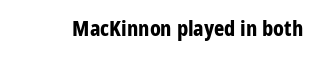
The image shows 22 px bold type, upright; set normal letter spacing, not underlined.
